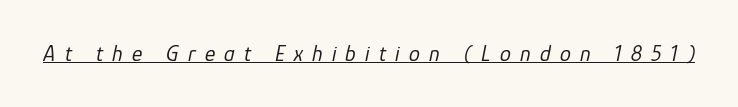
{"italic": "yes", "lean": "right", "slant_degrees": 12, "bold": "no", "underline": "yes", "letter_spacing": "wide", "letter_spacing_em": 0.42, "glyph_px": 22}
